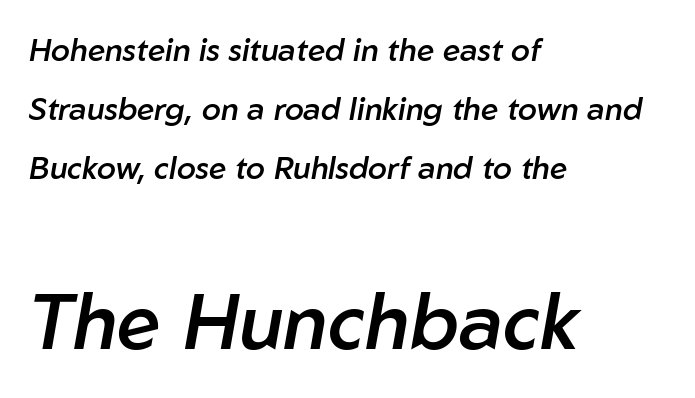
Q: Is the text bold? A: Semi-bold.
Q: Is the text italic (slanted)? A: Yes, it leans right by about 10 degrees.
Q: Is the text underlined? A: No.
Q: How is the paragraph aligned? A: Left-aligned.
Q: Is the spacing between letters normal or unusually wide? A: Normal.
Q: Is the spacing between lines tight, normal or loose? A: Loose.
Q: Which block of text is set in a larger size, the first (top) or the second (bottom)? A: The second (bottom) one.
Q: Width (condensed, normal, or wide)? A: Normal.
Q: Stroke contrast? A: Low.
Q: x-height? A: Medium.
Q: Monospaced? A: No.
